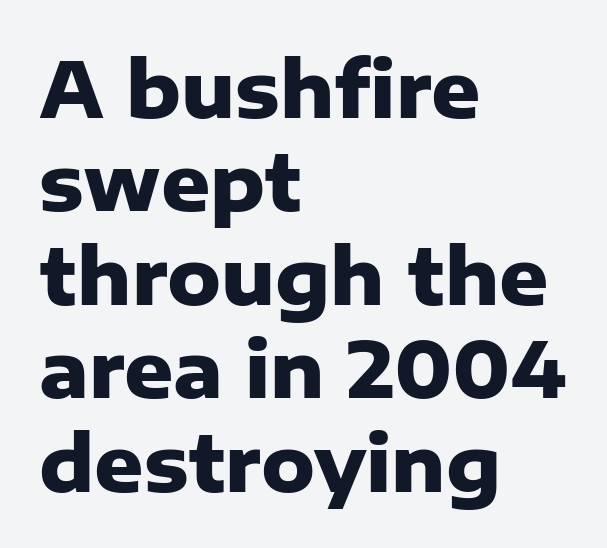
{"serif": "no", "italic": "no", "bold": "yes", "weight": "heavy", "width": "normal", "stroke_contrast": "low", "x_height": "medium", "monospaced": "no", "underline": "no", "align": "left", "line_spacing_ratio": 1.23, "letter_spacing": "normal", "letter_spacing_em": 0.0, "glyph_px": 76}
